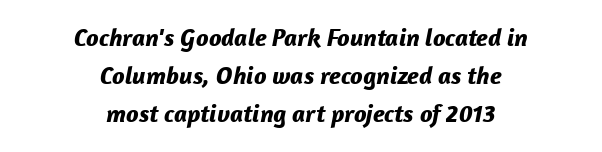
The rendering keeps characters at their native spacing. How would I describe the line gaps? Plain and ordinary. The lettering tilts uniformly, giving the passage an italic look. Check the space under the baseline: it is left empty. These lines carry a lot of weight — the face is fully bold. Casual observation: everything's sitting right in the middle.
